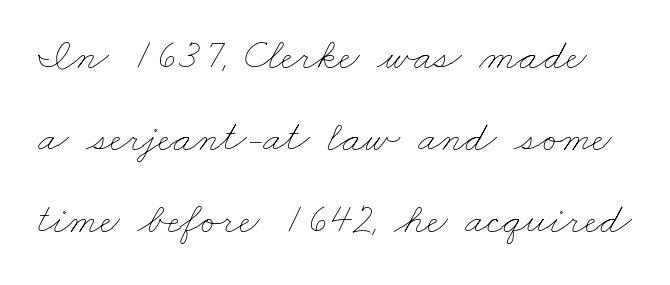
Q: Is the text bold? A: No.
Q: Is the text underlined? A: No.
Q: Is the spacing between letters normal or unusually wide? A: Normal.
Q: Width (condensed, normal, or wide)? A: Wide.
Q: Stroke contrast? A: Low.
Q: x-height? A: Small.
Q: Monospaced? A: No.
